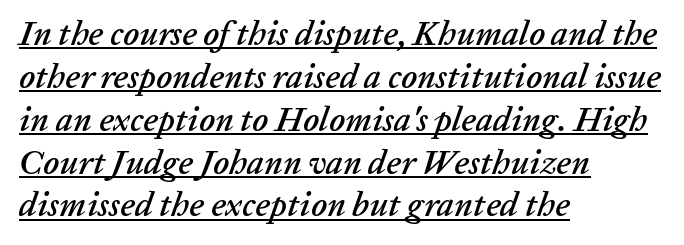
Q: Is the text italic (slanted)? A: Yes, it leans right by about 20 degrees.
Q: Is the text underlined? A: Yes.
Q: How is the paragraph aligned? A: Left-aligned.
Q: Is the spacing between letters normal or unusually wide? A: Normal.
Q: Is the spacing between lines tight, normal or loose? A: Normal.
Q: Width (condensed, normal, or wide)? A: Normal.
Q: Stroke contrast? A: Low.
Q: x-height? A: Medium.
Q: Monospaced? A: No.
